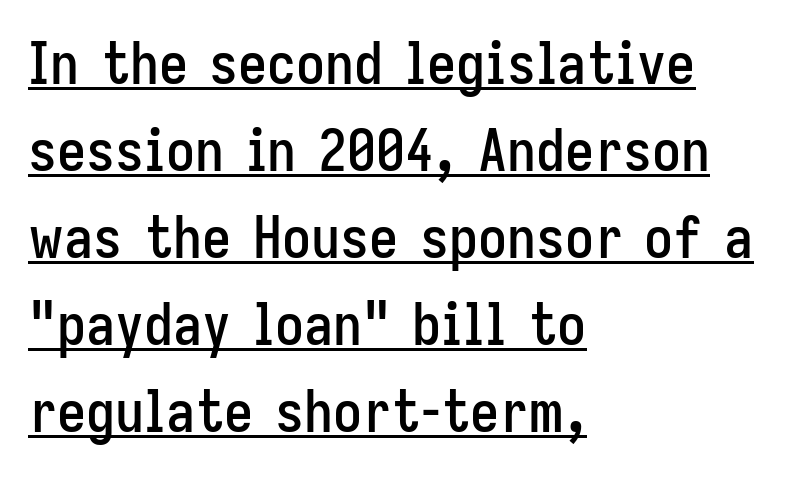
Q: Is the text italic (slanted)? A: No, it is upright.
Q: Is the typeface a serif or a sans-serif typeface? A: Sans-serif.
Q: Is the text underlined? A: Yes.
Q: How is the paragraph aligned? A: Left-aligned.
Q: Is the spacing between letters normal or unusually wide? A: Normal.
Q: Is the spacing between lines tight, normal or loose? A: Normal.
Q: Width (condensed, normal, or wide)? A: Condensed.
Q: Stroke contrast? A: Low.
Q: x-height? A: Medium.
Q: Monospaced? A: No.
